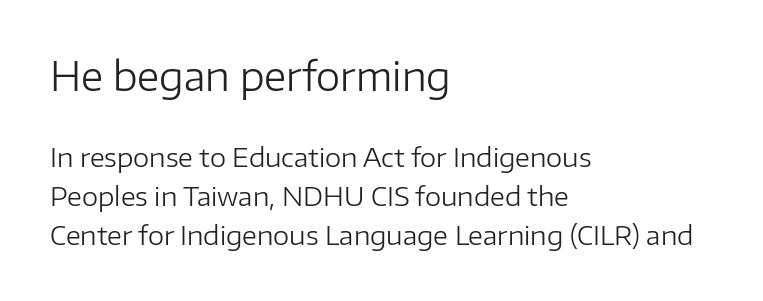
The image shows 39 px regular-weight sans-serif type, upright; set left-aligned, normal line spacing (1.5x), normal letter spacing, not underlined; the first (top) block is 1.5x larger; low stroke contrast and a medium x-height.
